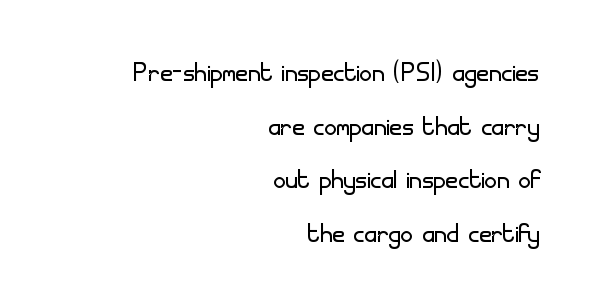
{"serif": "no", "italic": "no", "bold": "no", "weight": "light", "width": "normal", "stroke_contrast": "low", "x_height": "small", "monospaced": "no", "underline": "no", "align": "right", "line_spacing": "normal", "line_spacing_ratio": 1.58, "letter_spacing": "normal", "letter_spacing_em": 0.0, "glyph_px": 34}
